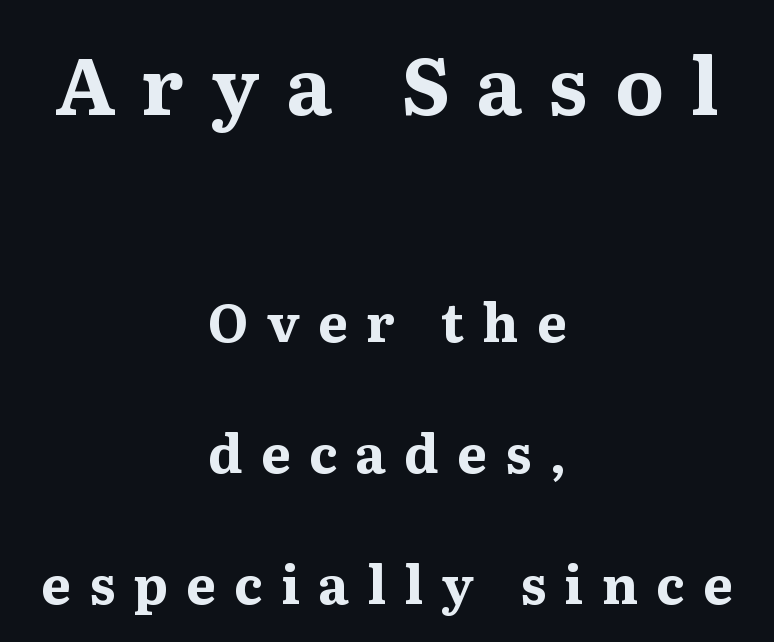
Emphasis by weight is at full strength: bold. Tall strokes in this sample are plumb rather than angled. Compare the two chunks: the upper has the greater cap height. The rag falls on both sides of this text block equally.
